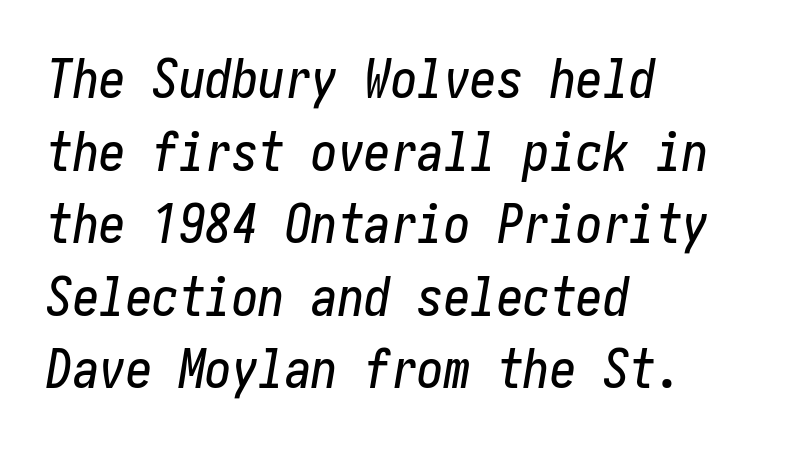
{"italic": "yes", "lean": "right", "slant_degrees": 10, "width": "condensed", "stroke_contrast": "low", "x_height": "medium", "underline": "no", "align": "left", "line_spacing": "normal", "line_spacing_ratio": 1.37, "letter_spacing": "normal", "letter_spacing_em": 0.0, "glyph_px": 53}
